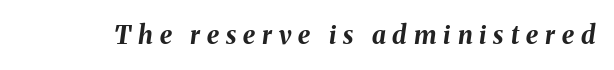
When letters slant like this, we call the style italic. Summary of weight: heavy, a full bold. Between one letter and the next there's a generous, obvious gap. The zone under the glyphs is completely vacant.
